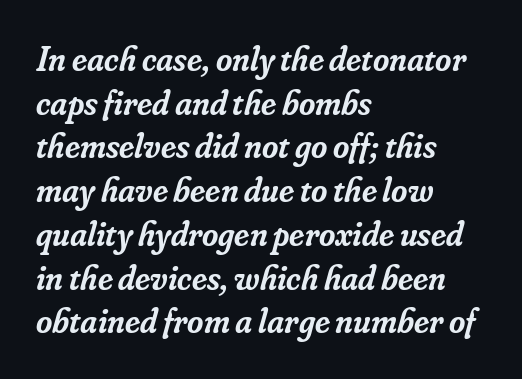
The image shows 35 px semibold serif type, italic (leaning right); set left-aligned, normal line spacing (1.25x), normal letter spacing, not underlined; low stroke contrast and a small x-height.
